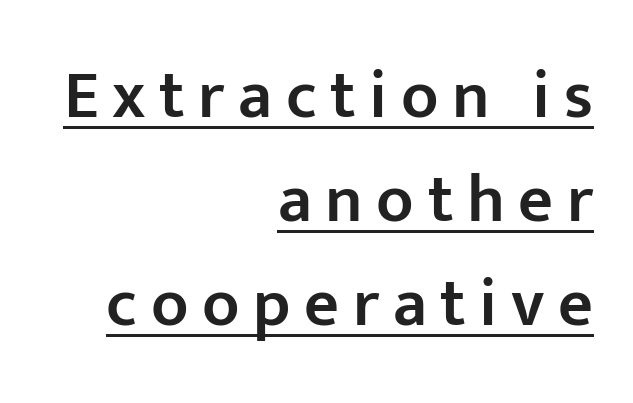
Q: Is the text bold? A: Semi-bold.
Q: Is the text italic (slanted)? A: No, it is upright.
Q: Is the typeface a serif or a sans-serif typeface? A: Sans-serif.
Q: Is the text underlined? A: Yes.
Q: How is the paragraph aligned? A: Right-aligned.
Q: Is the spacing between letters normal or unusually wide? A: Unusually wide.
Q: Is the spacing between lines tight, normal or loose? A: Normal.
Q: Width (condensed, normal, or wide)? A: Normal.
Q: Stroke contrast? A: Low.
Q: x-height? A: Medium.
Q: Monospaced? A: No.
